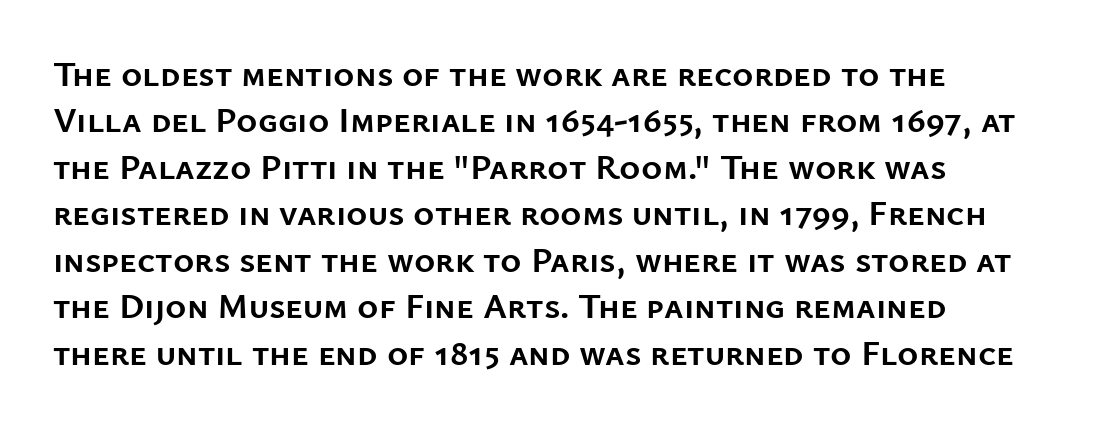
{"serif": "no", "italic": "no", "bold": "yes", "weight": "semibold", "width": "normal", "stroke_contrast": "low", "x_height": "medium", "monospaced": "no", "underline": "no", "line_spacing": "normal", "line_spacing_ratio": 1.29, "letter_spacing": "normal", "letter_spacing_em": 0.0, "glyph_px": 36}
